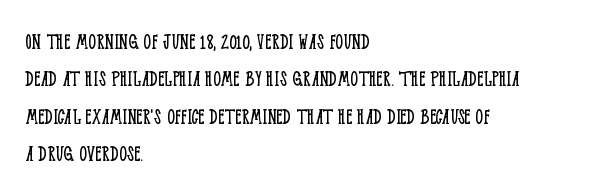
Q: Is the text bold? A: No.
Q: Is the text italic (slanted)? A: No, it is upright.
Q: Is the text underlined? A: No.
Q: How is the paragraph aligned? A: Left-aligned.
Q: Is the spacing between letters normal or unusually wide? A: Normal.
Q: Is the spacing between lines tight, normal or loose? A: Normal.
